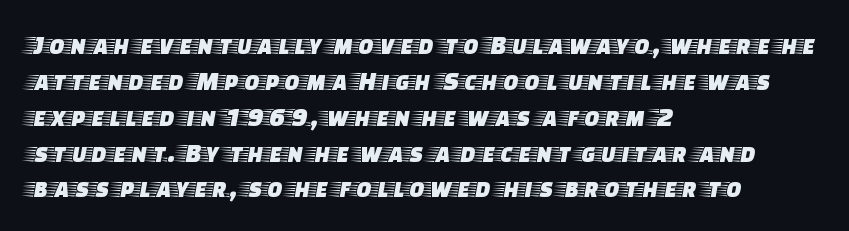
The image shows 28 px wide serif type; set left-aligned, normal line spacing (1.28x), normal letter spacing, not underlined; low stroke contrast and a large x-height.
